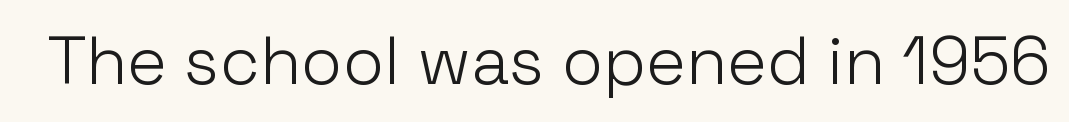
Q: Is the text bold? A: No.
Q: Is the text italic (slanted)? A: No, it is upright.
Q: Is the typeface a serif or a sans-serif typeface? A: Sans-serif.
Q: Is the text underlined? A: No.
Q: Is the spacing between letters normal or unusually wide? A: Normal.
Q: Width (condensed, normal, or wide)? A: Normal.
Q: Stroke contrast? A: Low.
Q: x-height? A: Medium.
Q: Monospaced? A: No.
